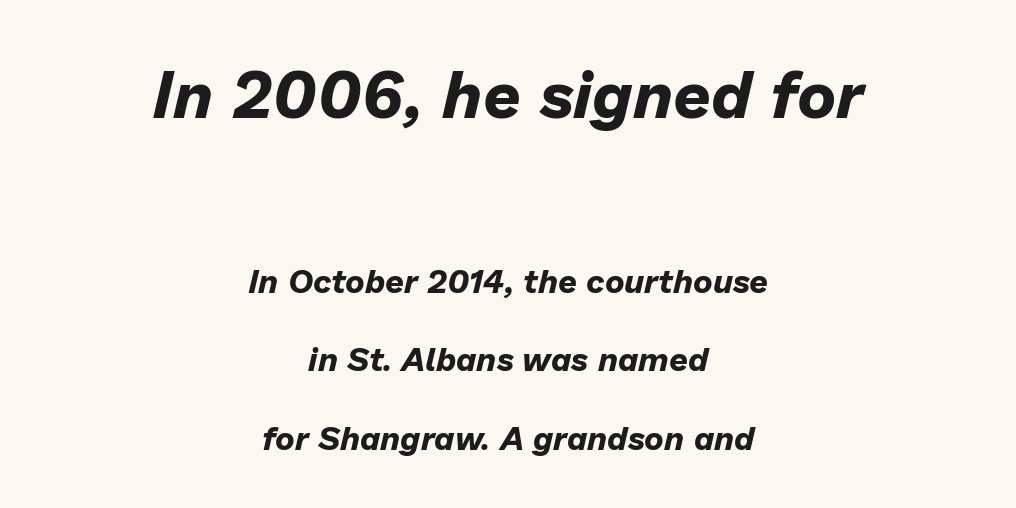
{"italic": "yes", "lean": "right", "slant_degrees": 13, "bold": "yes", "weight": "bold", "width": "normal", "stroke_contrast": "low", "x_height": "medium", "monospaced": "no", "underline": "no", "align": "center", "line_spacing": "loose", "line_spacing_ratio": 2.37, "letter_spacing": "normal", "letter_spacing_em": 0.0, "larger_block": "first", "size_ratio": 2.0, "glyph_px": 66}
